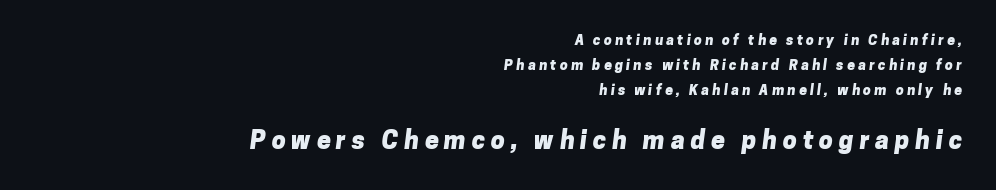
The emphasis by scale lands on block number two, below. What stands out about the letter spacing? Its width — letters are far apart. Any mark beneath the type? The region is blank. Reading down the block, your eye finds every line finishing at a fixed right position.
